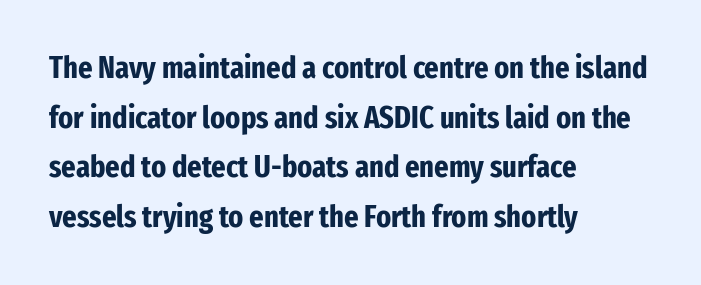
Look at the bottom of the vertical strokes: they stop flat, with no serifs. No italicization has been applied; the sample stays upright. A student would call this left alignment; a typographer would say flush left, rag right. Line spacing here is normal. Decoration check: the copy has no underline.
